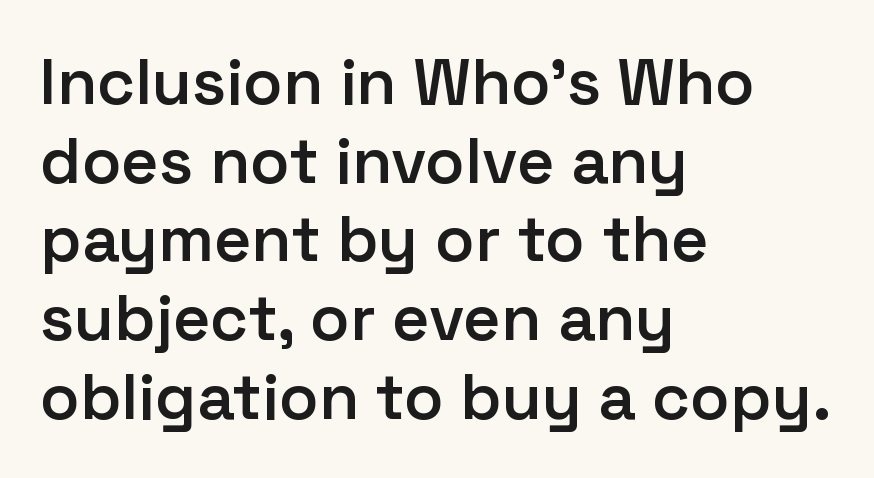
{"serif": "no", "italic": "no", "bold": "semi", "weight": "semibold", "width": "normal", "stroke_contrast": "low", "x_height": "medium", "monospaced": "no", "underline": "no", "align": "left", "line_spacing_ratio": 1.21, "letter_spacing": "normal", "letter_spacing_em": 0.0, "glyph_px": 65}
